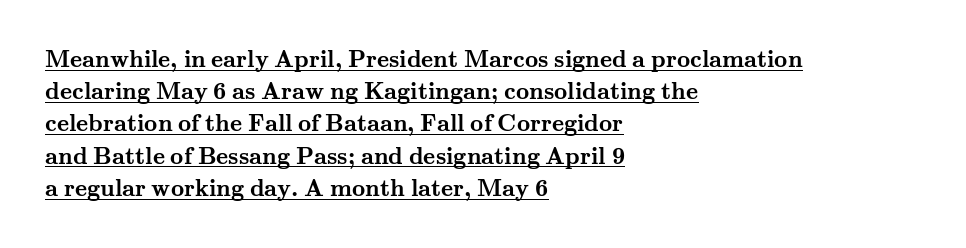
Vertical spacing — default. Nothing unusual about the tracking: characters are spaced as the font intends. The setting favours the left margin, as ordinary paragraphs usually do. Rendered with straight, roman letterforms. Stroke thickness is high; the sample reads as a true bold.
